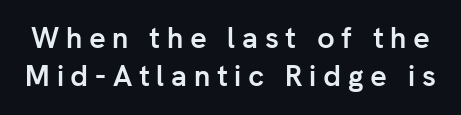
{"serif": "no", "italic": "no", "bold": "yes", "weight": "semibold", "width": "normal", "stroke_contrast": "low", "x_height": "medium", "monospaced": "no", "underline": "no", "line_spacing": "normal", "line_spacing_ratio": 1.31, "letter_spacing": "wide", "letter_spacing_em": 0.23, "glyph_px": 29}
